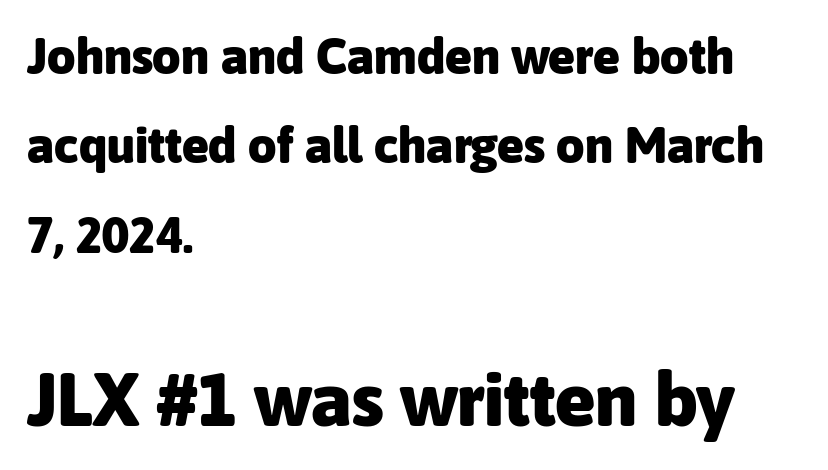
{"serif": "no", "italic": "no", "bold": "yes", "weight": "heavy", "width": "normal", "stroke_contrast": "low", "x_height": "medium", "monospaced": "no", "underline": "no", "align": "left", "line_spacing_ratio": 1.79, "letter_spacing": "normal", "letter_spacing_em": 0.0, "larger_block": "second", "size_ratio": 1.5, "glyph_px": 75}
